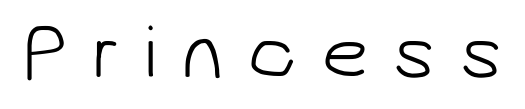
Type without underlining. The letters advance in unequal steps, a hallmark of proportional type. Does extra space separate the letters? Yes, quite a lot of it. This is not heavy type; no bold has been used. Each letter's strokes conclude bluntly, with no projecting serifs.
